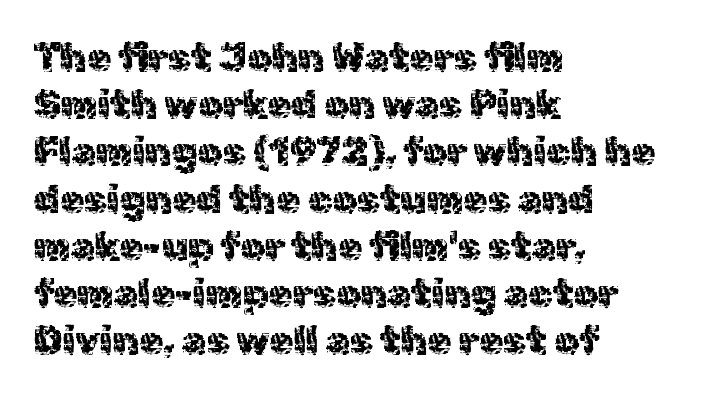
The image shows 39 px sans-serif type, upright; set left-aligned, line spacing 1.21x, normal letter spacing, not underlined; a medium x-height.
